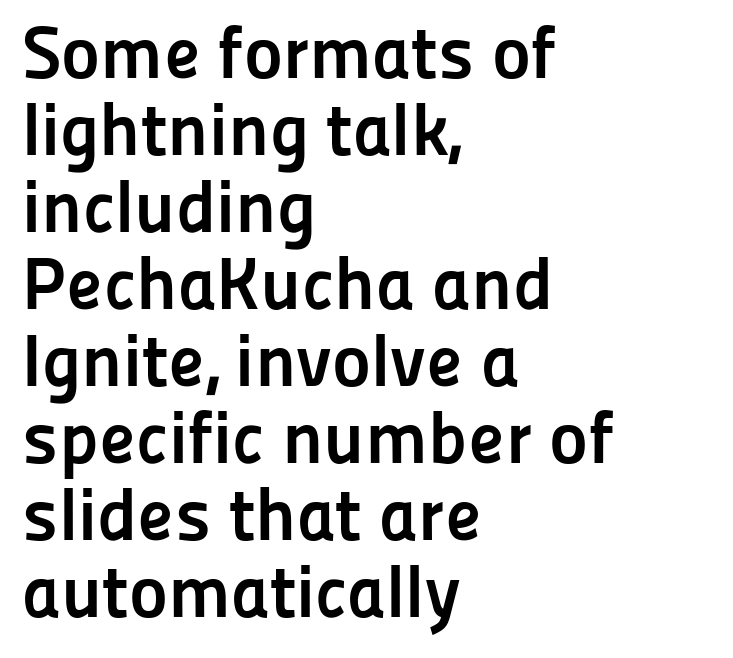
Q: Is the text bold? A: Yes.
Q: Is the text italic (slanted)? A: No, it is upright.
Q: Is the typeface a serif or a sans-serif typeface? A: Sans-serif.
Q: Is the text underlined? A: No.
Q: How is the paragraph aligned? A: Left-aligned.
Q: Is the spacing between letters normal or unusually wide? A: Normal.
Q: Is the spacing between lines tight, normal or loose? A: Tight.
Q: Width (condensed, normal, or wide)? A: Normal.
Q: Stroke contrast? A: Low.
Q: x-height? A: Medium.
Q: Monospaced? A: No.
